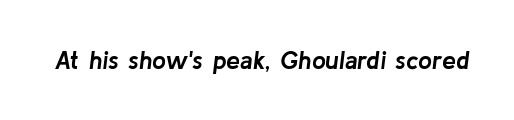
A typesetter would mark this as italic. In terms of letterspacing, this is plain default setting. Heavy, bold letterforms. Honestly, there is no underline to notice here at all.
